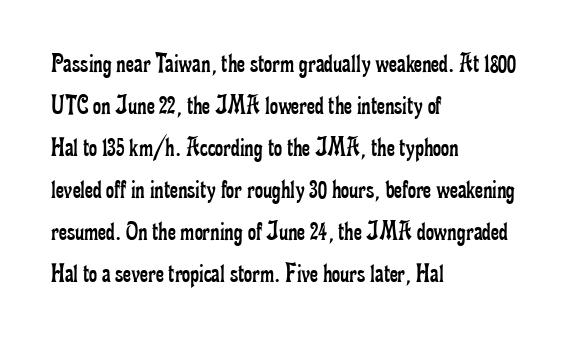
Q: Is the text bold? A: No.
Q: Is the text italic (slanted)? A: No, it is upright.
Q: Is the typeface a serif or a sans-serif typeface? A: Serif.
Q: Is the text underlined? A: No.
Q: How is the paragraph aligned? A: Left-aligned.
Q: Is the spacing between letters normal or unusually wide? A: Normal.
Q: Is the spacing between lines tight, normal or loose? A: Normal.
Q: Width (condensed, normal, or wide)? A: Condensed.
Q: Stroke contrast? A: Low.
Q: x-height? A: Small.
Q: Monospaced? A: No.
